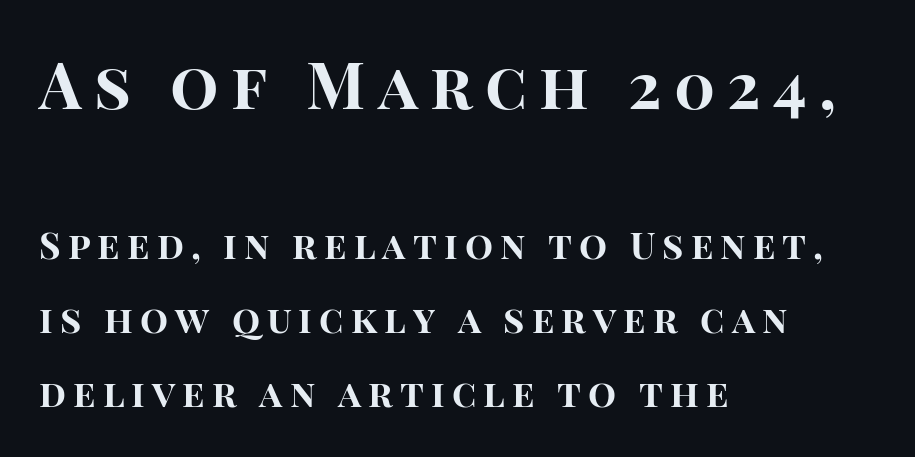
One-word summary of the alignment: left. The axis of the letterforms is exactly vertical. Look at the stroke-to-counter ratio: heavy, a bold. You get the large type first, then a drop to smaller type.
